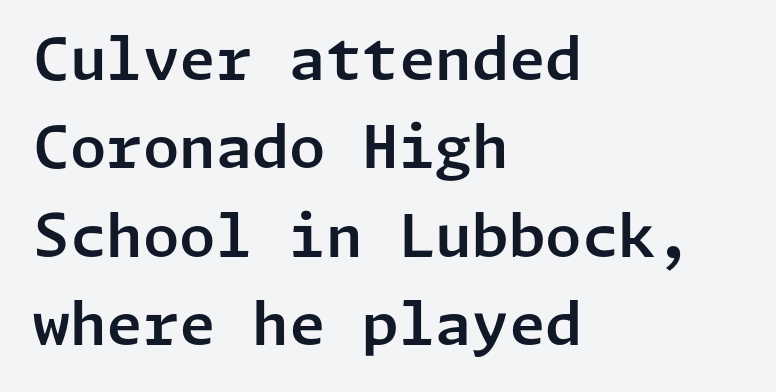
{"serif": "no", "italic": "no", "width": "normal", "stroke_contrast": "low", "x_height": "medium", "underline": "no", "align": "left", "line_spacing": "normal", "line_spacing_ratio": 1.5, "letter_spacing": "normal", "letter_spacing_em": 0.0, "glyph_px": 59}
